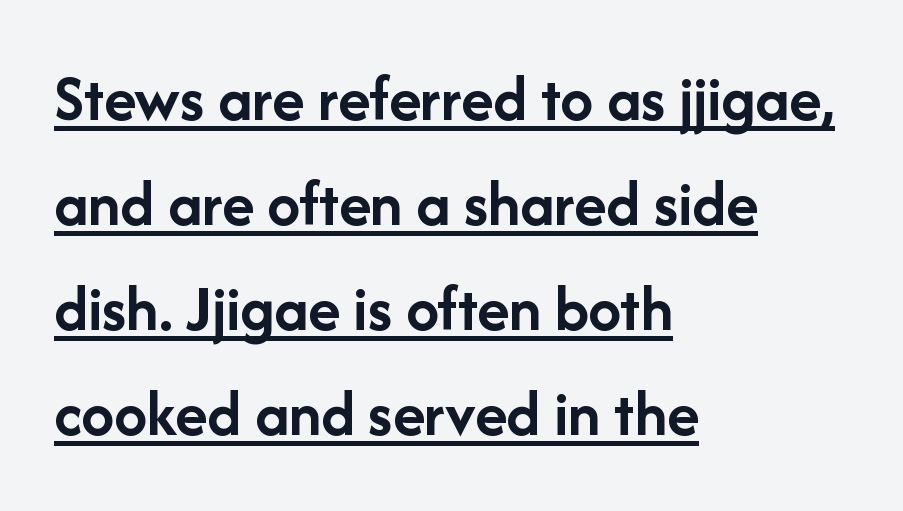
The image shows 66 px semibold sans-serif type, upright; set left-aligned, normal line spacing (1.59x), normal letter spacing, underlined; low stroke contrast and a medium x-height.
